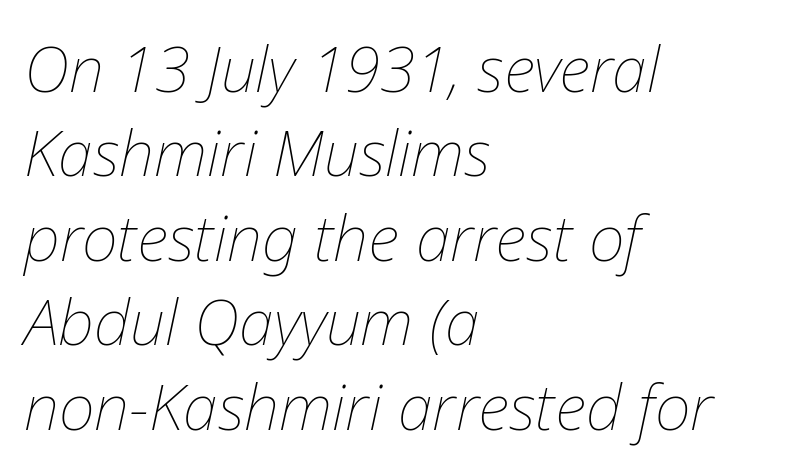
No extra tracking has been applied to these lines. Caption: face not bold, strokes unweighted. The space between consecutive lines is moderate. The glyphs look as if they've been sheared to an angle. The lines in this sample share a left origin and differ only in where they stop. Is this a fixed-width face? No — the glyphs have proportional, varying widths.
